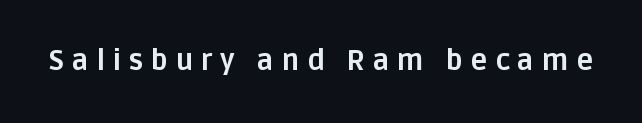
The image shows 28 px bold sans-serif type, upright; set unusually wide letter spacing (+0.27 em), not underlined; low stroke contrast and a large x-height.
